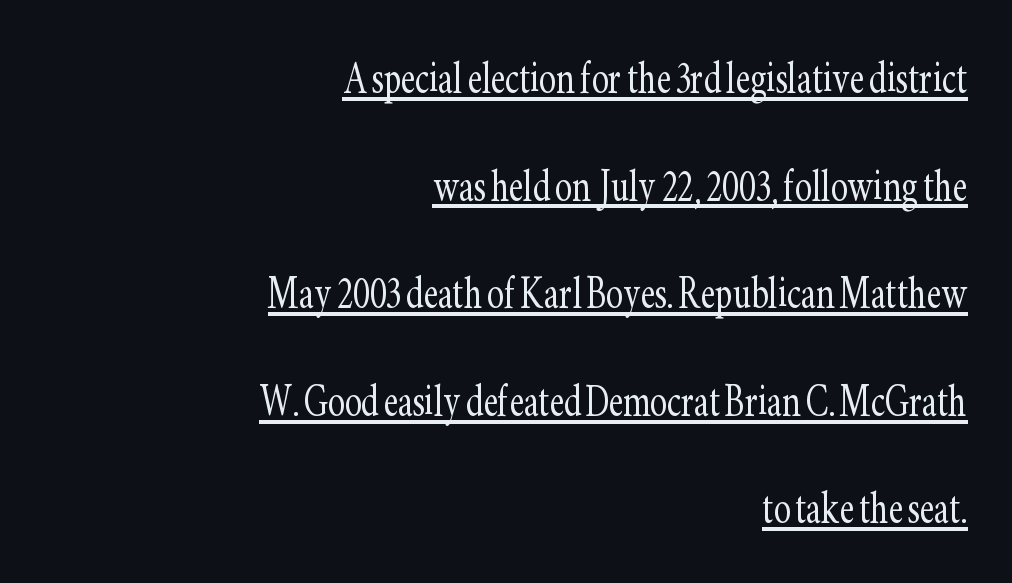
Q: Is the text bold? A: No.
Q: Is the text italic (slanted)? A: No, it is upright.
Q: Is the typeface a serif or a sans-serif typeface? A: Serif.
Q: Is the text underlined? A: Yes.
Q: How is the paragraph aligned? A: Right-aligned.
Q: Is the spacing between letters normal or unusually wide? A: Normal.
Q: Is the spacing between lines tight, normal or loose? A: Loose.
Q: Width (condensed, normal, or wide)? A: Condensed.
Q: Stroke contrast? A: Low.
Q: x-height? A: Small.
Q: Monospaced? A: No.
